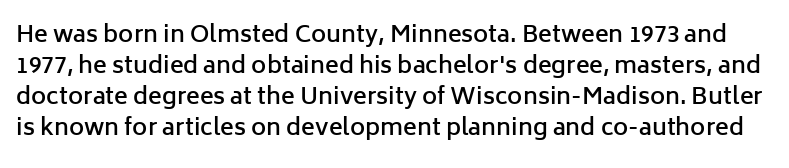
Q: Is the text bold? A: Semi-bold.
Q: Is the text italic (slanted)? A: No, it is upright.
Q: Is the text underlined? A: No.
Q: Is the spacing between letters normal or unusually wide? A: Normal.
Q: Is the spacing between lines tight, normal or loose? A: Normal.
